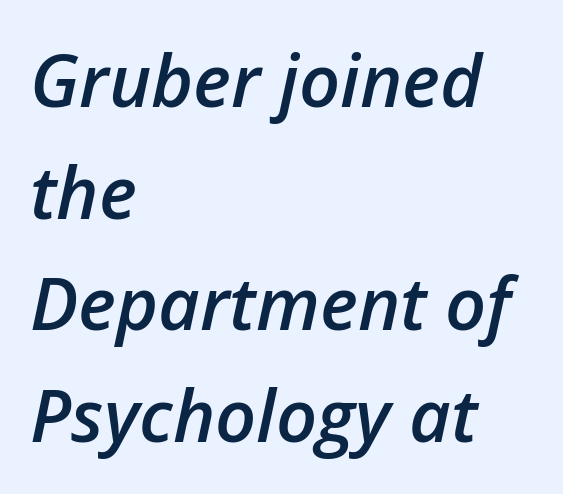
Q: Is the text bold? A: Semi-bold.
Q: Is the text italic (slanted)? A: Yes, it leans right by about 12 degrees.
Q: Is the text underlined? A: No.
Q: How is the paragraph aligned? A: Left-aligned.
Q: Is the spacing between letters normal or unusually wide? A: Normal.
Q: Is the spacing between lines tight, normal or loose? A: Normal.
Q: Width (condensed, normal, or wide)? A: Normal.
Q: Stroke contrast? A: Low.
Q: x-height? A: Medium.
Q: Monospaced? A: No.
